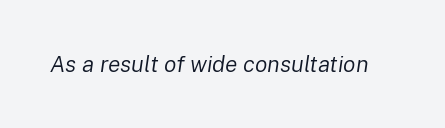
On a weight scale, this lands at 450 or below. The horizontal fit of the characters is conventional and even. The glyphs are unaccompanied by any horizontal stroke below them. The lettering tilts uniformly, giving the passage an italic look.
